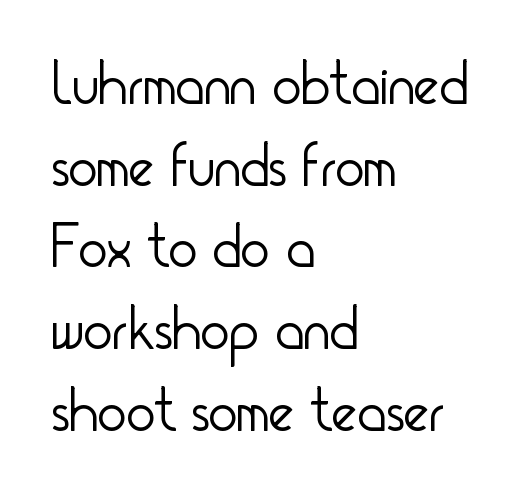
The image shows 61 px light, condensed sans-serif type, upright; set left-aligned, normal line spacing (1.34x), normal letter spacing, not underlined; low stroke contrast and a small x-height.
